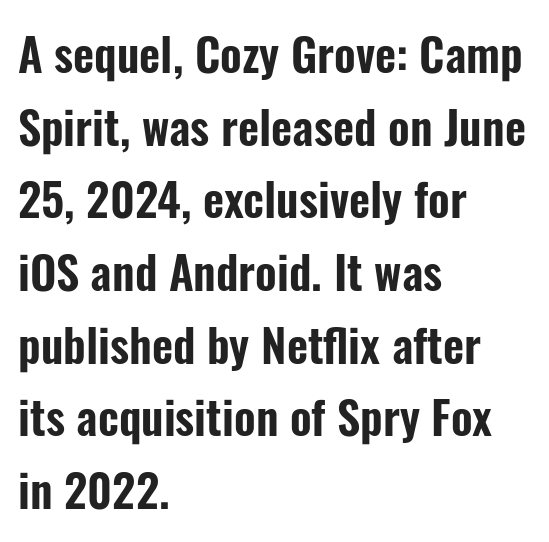
Q: Is the text italic (slanted)? A: No, it is upright.
Q: Is the typeface a serif or a sans-serif typeface? A: Sans-serif.
Q: Is the text underlined? A: No.
Q: How is the paragraph aligned? A: Left-aligned.
Q: Is the spacing between letters normal or unusually wide? A: Normal.
Q: Is the spacing between lines tight, normal or loose? A: Normal.
Q: Width (condensed, normal, or wide)? A: Condensed.
Q: Stroke contrast? A: Low.
Q: x-height? A: Medium.
Q: Monospaced? A: No.
